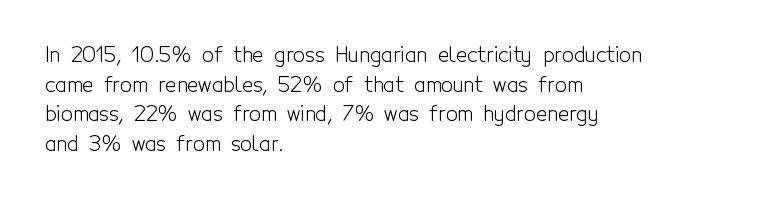
Quick note: underline off. Do the letters lean? They stand straight. The text block is weighted toward the left margin, trailing off unevenly rightward. This rendering leaves character spacing at its baseline value. Vertical spacing — default.
